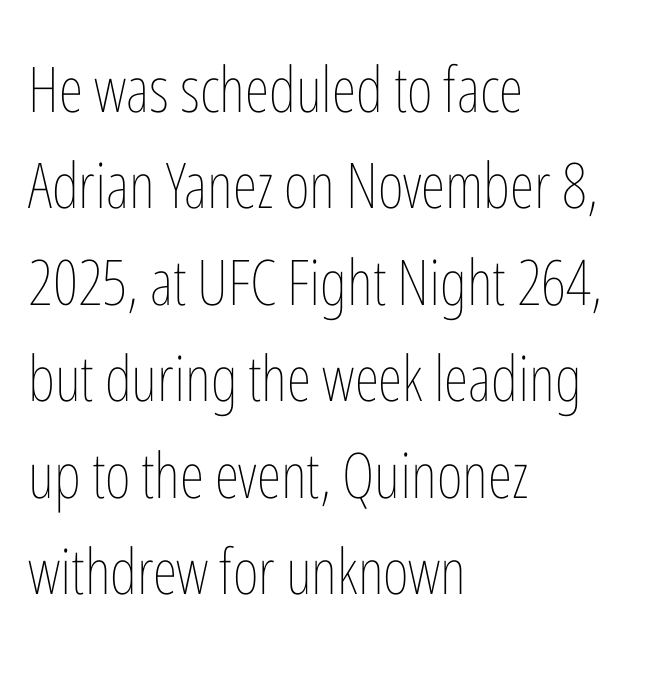
Q: Is the text bold? A: No.
Q: Is the text italic (slanted)? A: No, it is upright.
Q: Is the text underlined? A: No.
Q: How is the paragraph aligned? A: Left-aligned.
Q: Is the spacing between letters normal or unusually wide? A: Normal.
Q: Is the spacing between lines tight, normal or loose? A: Normal.
Q: Width (condensed, normal, or wide)? A: Condensed.
Q: Stroke contrast? A: Low.
Q: x-height? A: Medium.
Q: Monospaced? A: No.
